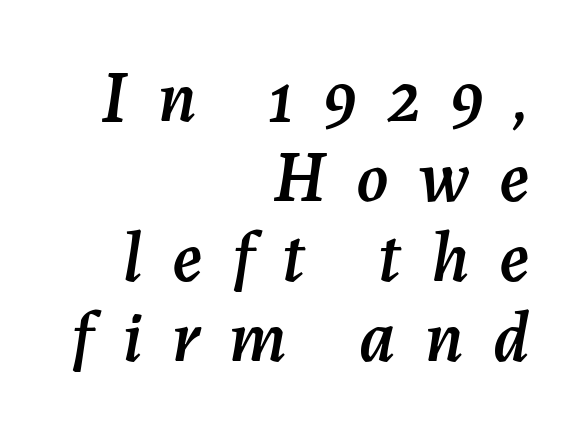
{"italic": "yes", "lean": "right", "slant_degrees": 7, "width": "normal", "stroke_contrast": "medium", "x_height": "medium", "monospaced": "no", "underline": "no", "align": "right", "line_spacing": "tight", "line_spacing_ratio": 1.11, "letter_spacing": "wide", "letter_spacing_em": 0.41, "glyph_px": 72}
